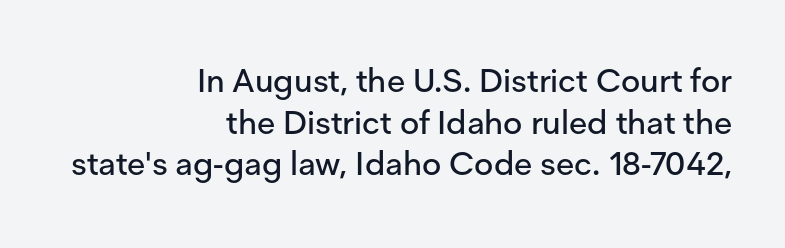
{"serif": "no", "italic": "no", "width": "normal", "stroke_contrast": "low", "x_height": "medium", "monospaced": "no", "underline": "no", "align": "right", "line_spacing": "normal", "line_spacing_ratio": 1.26, "letter_spacing": "normal", "letter_spacing_em": 0.0, "glyph_px": 33}
